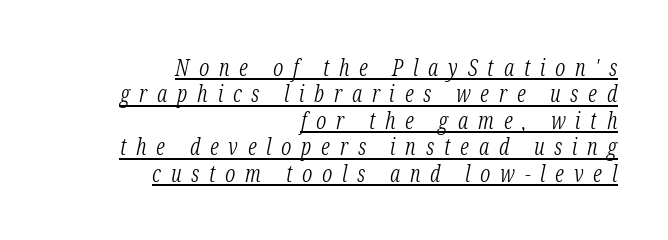
The image shows 23 px text type, italic (leaning right); set right-aligned, tight line spacing (1.15x), unusually wide letter spacing (+0.43 em), underlined.
